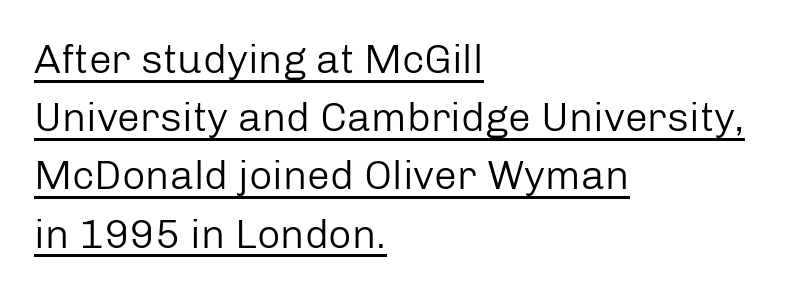
The image shows 41 px regular-weight sans-serif type, upright; set left-aligned, normal line spacing (1.42x), normal letter spacing, underlined; low stroke contrast and a medium x-height.
